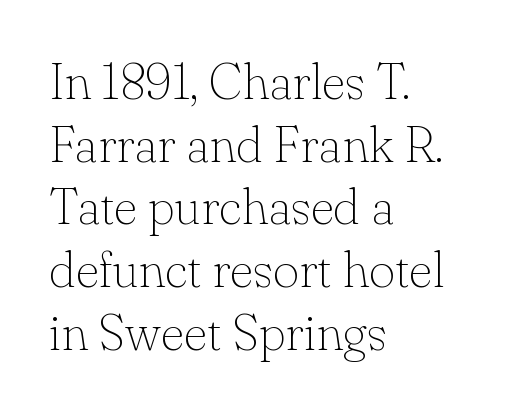
Q: Is the text bold? A: No.
Q: Is the text italic (slanted)? A: No, it is upright.
Q: Is the typeface a serif or a sans-serif typeface? A: Serif.
Q: Is the text underlined? A: No.
Q: How is the paragraph aligned? A: Left-aligned.
Q: Is the spacing between letters normal or unusually wide? A: Normal.
Q: Width (condensed, normal, or wide)? A: Normal.
Q: Stroke contrast? A: Low.
Q: x-height? A: Small.
Q: Monospaced? A: No.
